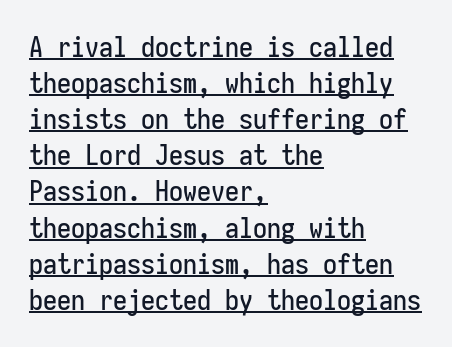
{"serif": "no", "italic": "no", "width": "condensed", "stroke_contrast": "low", "x_height": "medium", "monospaced": "yes", "underline": "yes", "align": "left", "line_spacing": "normal", "line_spacing_ratio": 1.29, "letter_spacing": "normal", "letter_spacing_em": 0.0, "glyph_px": 28}
